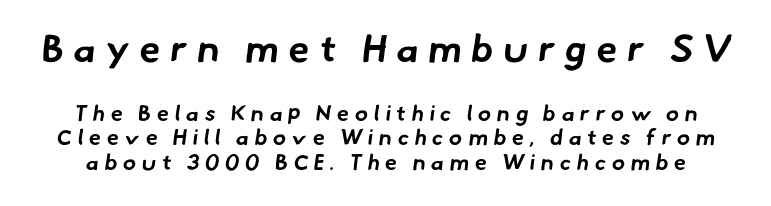
Q: Is the text bold? A: Yes.
Q: Is the typeface a serif or a sans-serif typeface? A: Sans-serif.
Q: Is the text underlined? A: No.
Q: Is the spacing between letters normal or unusually wide? A: Unusually wide.
Q: Is the spacing between lines tight, normal or loose? A: Tight.
Q: Which block of text is set in a larger size, the first (top) or the second (bottom)? A: The first (top) one.
Q: Width (condensed, normal, or wide)? A: Normal.
Q: Stroke contrast? A: Low.
Q: x-height? A: Small.
Q: Monospaced? A: No.
